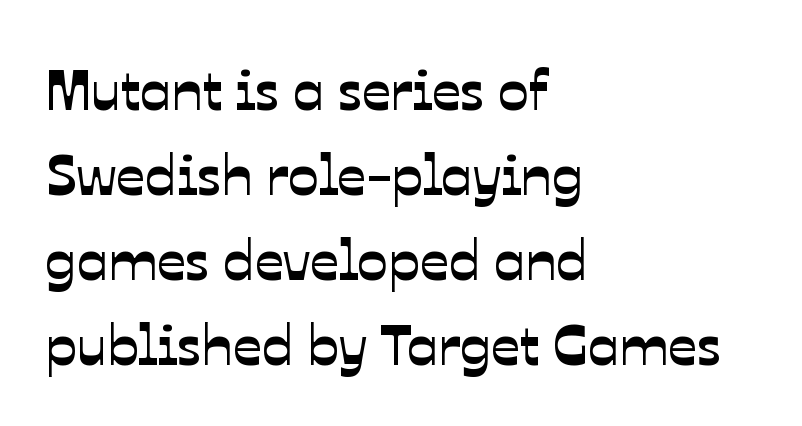
Classification — sans serif. Varying glyph widths throughout — classic text-font behaviour. Underline: absent. The space between consecutive lines is moderate. The tracking reads as untouched default to a designer's eye. The setting favours the left margin, as ordinary paragraphs usually do.
